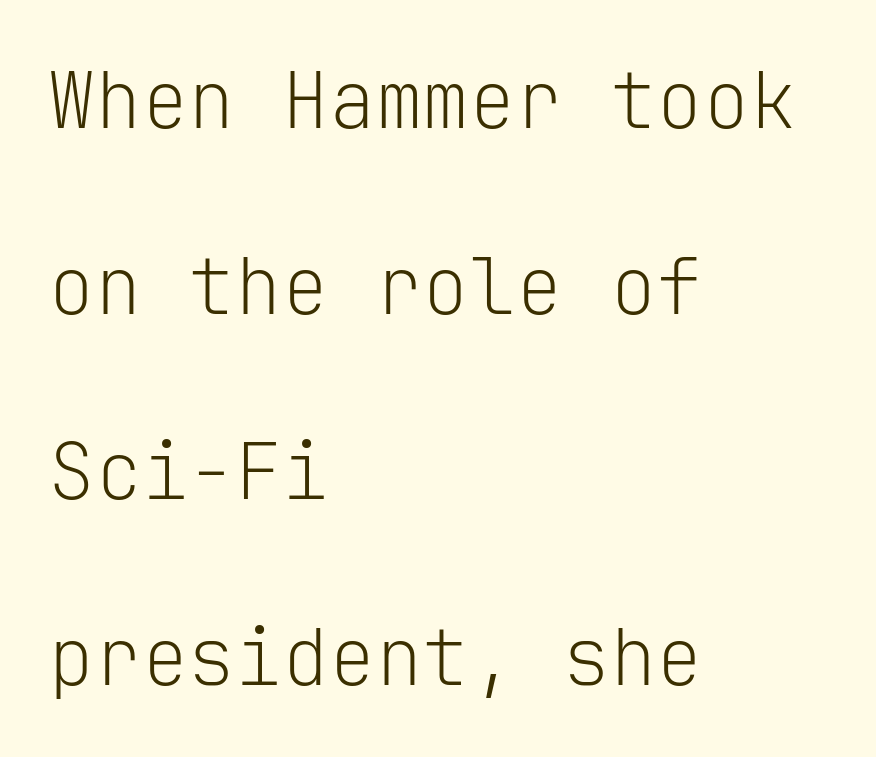
{"serif": "no", "italic": "no", "bold": "no", "weight": "light", "width": "normal", "stroke_contrast": "low", "x_height": "medium", "monospaced": "yes", "underline": "no", "align": "left", "line_spacing": "loose", "line_spacing_ratio": 2.38, "letter_spacing": "normal", "letter_spacing_em": 0.0, "glyph_px": 78}
